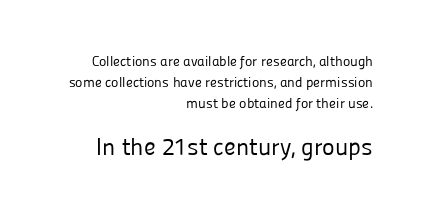
Q: Is the text bold? A: No.
Q: Is the text italic (slanted)? A: No, it is upright.
Q: Is the text underlined? A: No.
Q: How is the paragraph aligned? A: Right-aligned.
Q: Is the spacing between letters normal or unusually wide? A: Normal.
Q: Is the spacing between lines tight, normal or loose? A: Normal.
Q: Which block of text is set in a larger size, the first (top) or the second (bottom)? A: The second (bottom) one.
